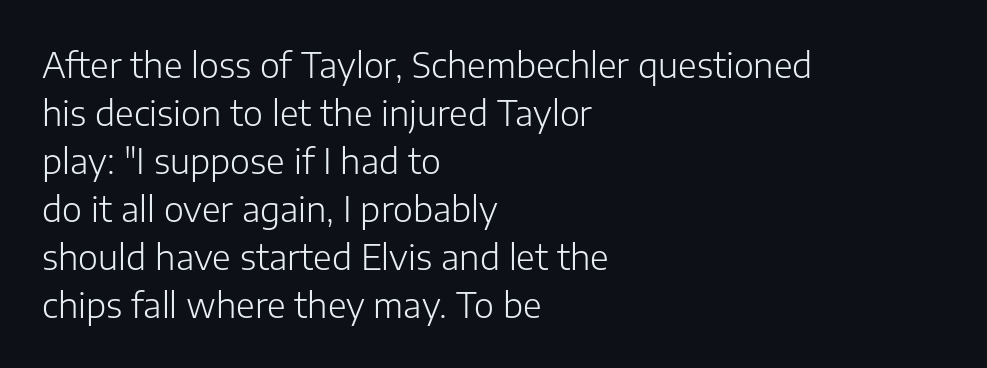
The image shows 34 px light sans-serif type, upright; set left-aligned, normal line spacing (1.41x), normal letter spacing, not underlined; low stroke contrast and a medium x-height.
